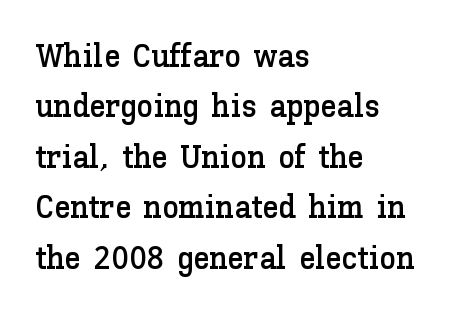
{"italic": "no", "width": "normal", "stroke_contrast": "low", "x_height": "medium", "monospaced": "no", "underline": "no", "align": "left", "line_spacing": "normal", "line_spacing_ratio": 1.53, "letter_spacing": "normal", "letter_spacing_em": 0.0, "glyph_px": 33}
